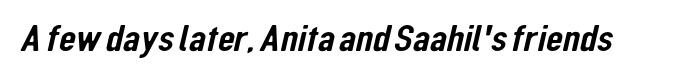
This sample has the flowing, uneven cadence of proportional lettering. Observe the ordinary spacing: letters are neighbours, not strangers. This sample uses a sans-serif face. A clean baseline with only descenders dipping below it.
